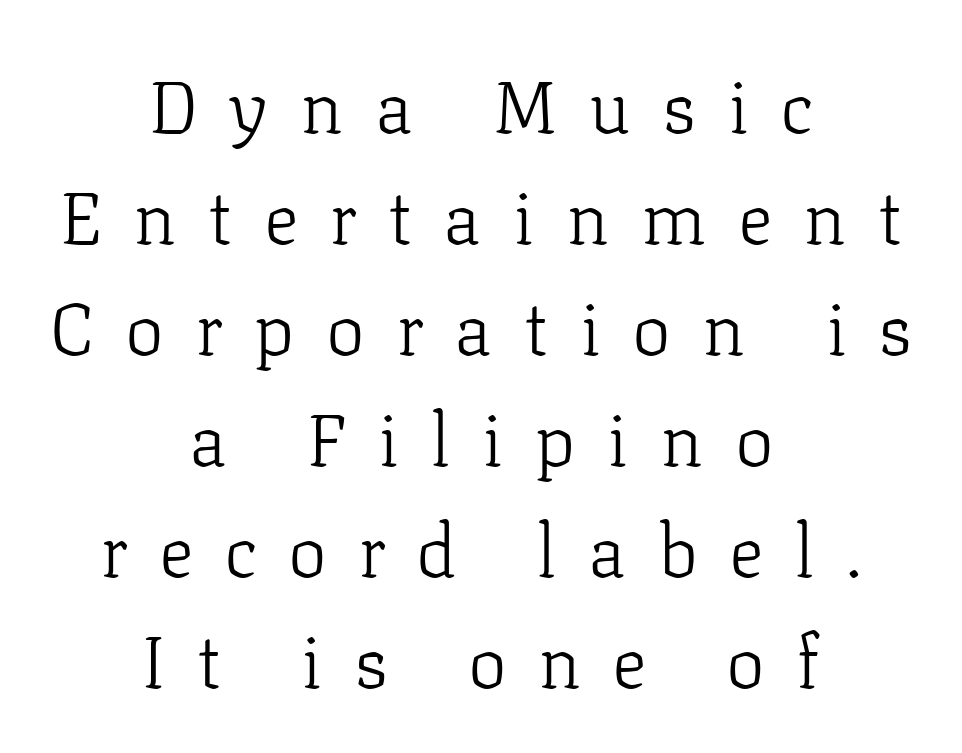
The leading is moderate, giving the passage an even texture. No extra ink here — the face is not bold. The lettering stays uniformly vertical, giving the passage a roman look. Is this a fixed-width face? No — the glyphs have proportional, varying widths. Compared with a flush-left layout, this one balances lines on the center instead. Is the letter spacing exaggerated? Yes — the characters are pushed far apart.
